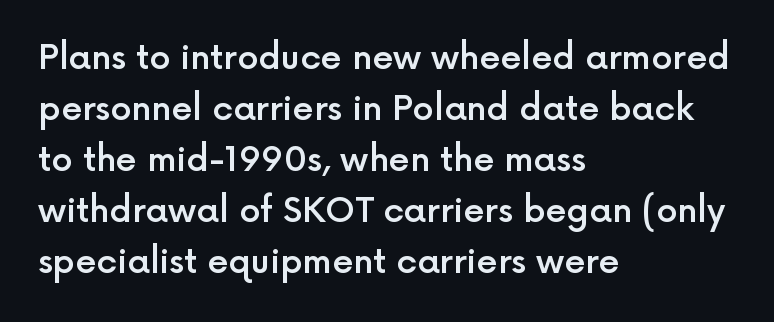
{"serif": "no", "italic": "no", "bold": "semi", "weight": "semibold", "width": "normal", "x_height": "medium", "monospaced": "no", "underline": "no", "align": "left", "line_spacing": "normal", "line_spacing_ratio": 1.5, "letter_spacing": "normal", "letter_spacing_em": 0.0, "glyph_px": 34}
